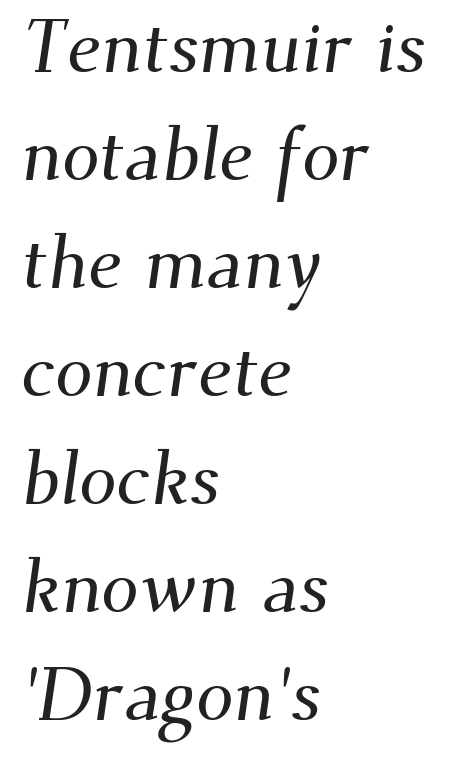
Notice how descenders clear the ascenders below comfortably — that's standard leading. Looks like regular typesetting: each glyph gets only the width it needs. To sum up the face: it has serifs. The line texture is even and compact thanks to regular tracking. The lines are quadded left.
